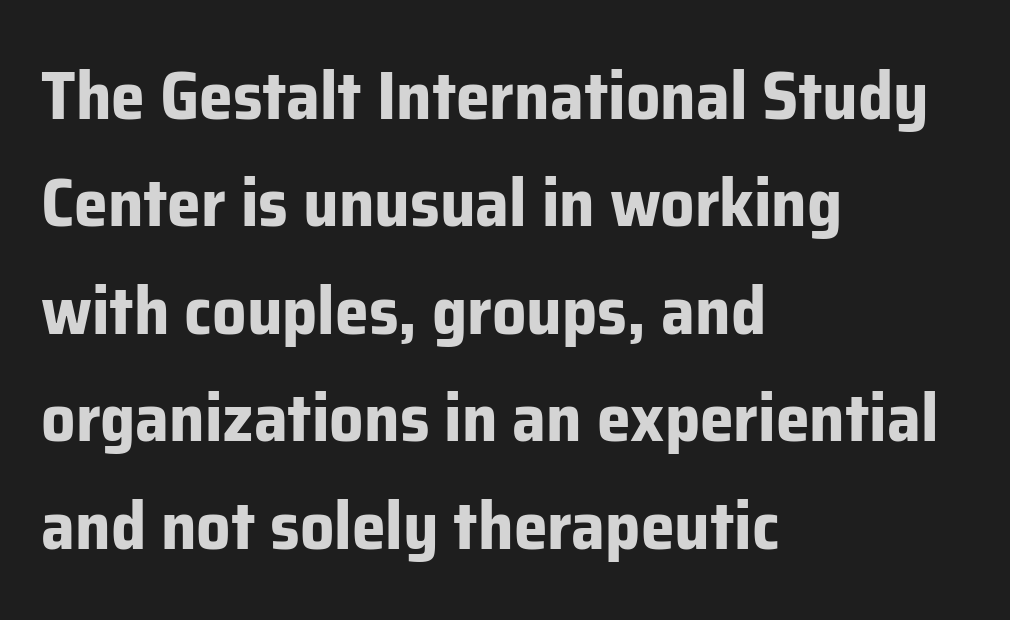
Q: Is the text bold? A: Yes.
Q: Is the text italic (slanted)? A: No, it is upright.
Q: Is the typeface a serif or a sans-serif typeface? A: Sans-serif.
Q: Is the text underlined? A: No.
Q: How is the paragraph aligned? A: Left-aligned.
Q: Is the spacing between letters normal or unusually wide? A: Normal.
Q: Is the spacing between lines tight, normal or loose? A: Normal.
Q: Width (condensed, normal, or wide)? A: Normal.
Q: Stroke contrast? A: Low.
Q: x-height? A: Medium.
Q: Monospaced? A: No.
